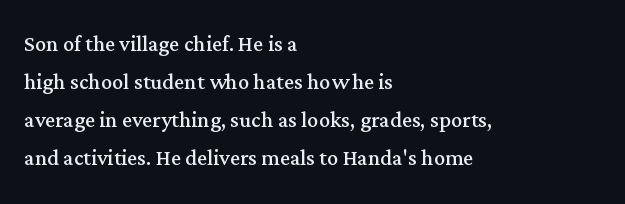
The image shows 28 px regular-weight serif type, upright; set left-aligned, normal line spacing (1.36x), normal letter spacing, not underlined; medium stroke contrast and a medium x-height.
